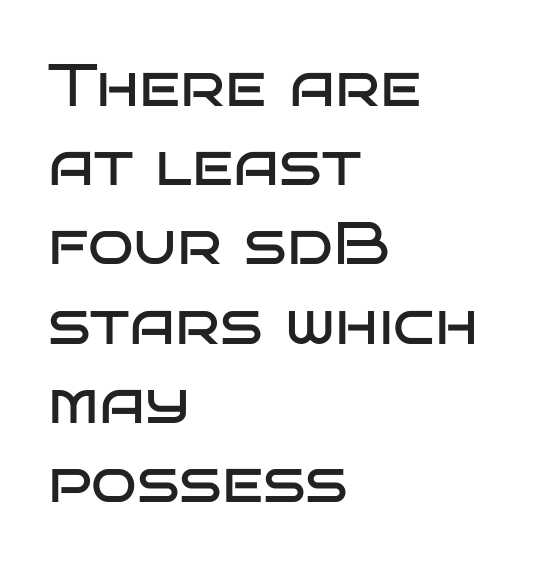
The image shows 60 px regular-weight, wide sans-serif type, upright; set left-aligned, normal line spacing (1.32x), normal letter spacing, not underlined; low stroke contrast and a large x-height.
